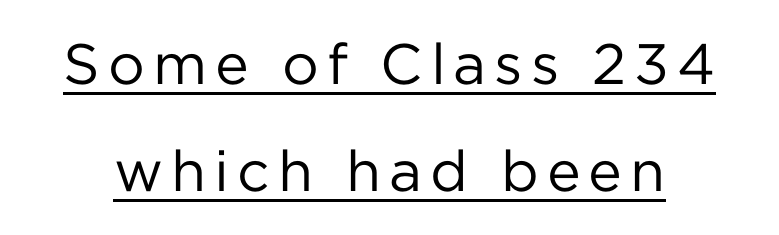
The face used here is proportionally spaced, like ordinary book or web type. No italicization has been applied; the sample stays upright. The specimen includes a rule beneath the text block's lines. Stroke mass is kept to a normal reading level or below.
